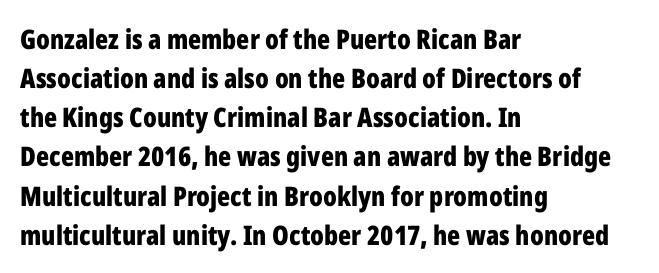
Q: Is the text bold? A: Yes.
Q: Is the text italic (slanted)? A: No, it is upright.
Q: Is the text underlined? A: No.
Q: How is the paragraph aligned? A: Left-aligned.
Q: Is the spacing between letters normal or unusually wide? A: Normal.
Q: Is the spacing between lines tight, normal or loose? A: Normal.
